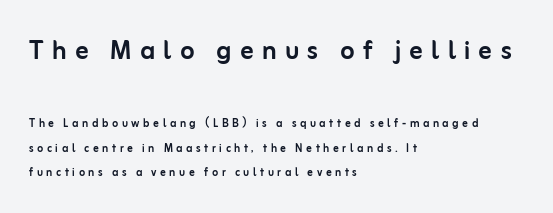
The passage shown begins with its larger block and ends with its smaller one. When letters stand straight like this, we call the style roman or upright. The typesetter chose a ragged-right arrangement here. Each row of text sits above clean, open space. A typesetter would call this proportional, since set widths differ per character.
